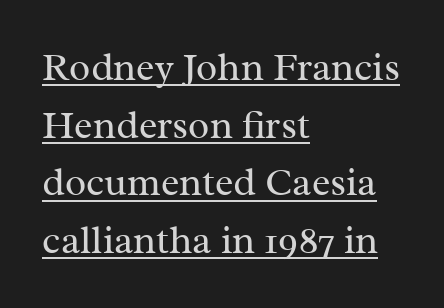
Q: Is the text bold? A: No.
Q: Is the text italic (slanted)? A: No, it is upright.
Q: Is the typeface a serif or a sans-serif typeface? A: Serif.
Q: Is the text underlined? A: Yes.
Q: How is the paragraph aligned? A: Left-aligned.
Q: Is the spacing between letters normal or unusually wide? A: Normal.
Q: Is the spacing between lines tight, normal or loose? A: Normal.
Q: Width (condensed, normal, or wide)? A: Normal.
Q: Stroke contrast? A: Medium.
Q: x-height? A: Medium.
Q: Monospaced? A: No.
